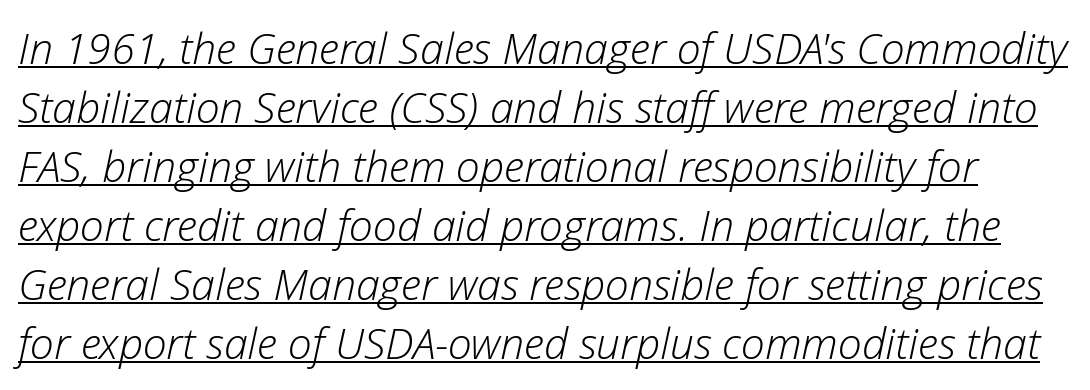
This reads as an unemphasized weight, regular at the heaviest. Students, observe: this is what conventionally led text looks like. This sample uses plain, unmodified letter spacing. The letters are slanted; this is an italic face.
